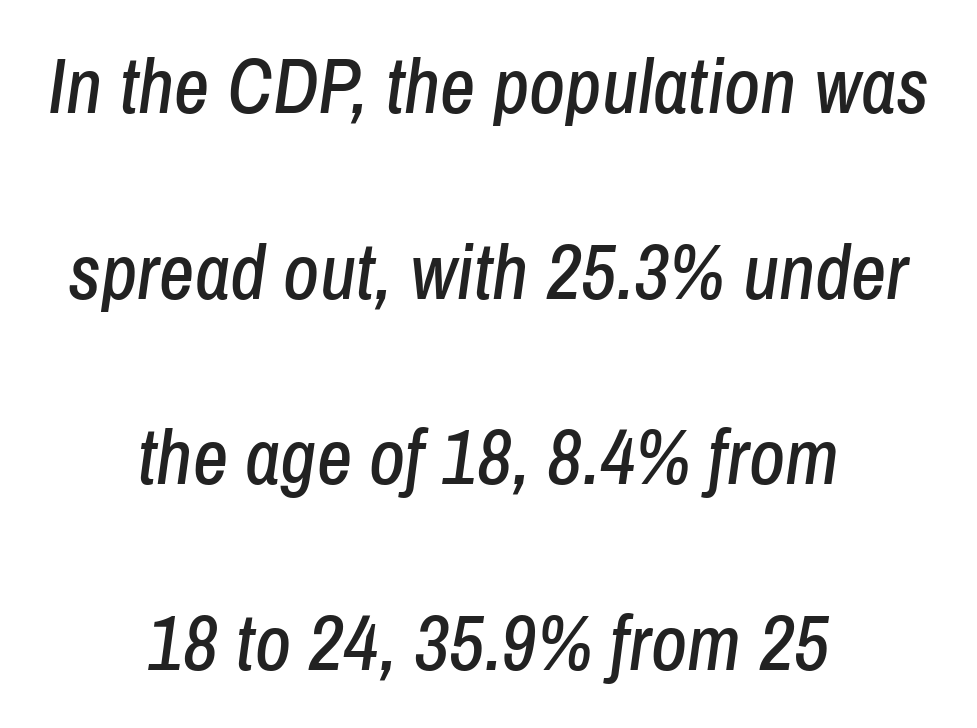
Typeset on center — no edge is straight. You could not count columns in this text — the font is proportionally spaced. The gaps between neighbouring characters are ordinary and unremarkable. Line spacing here is loose. The glyphs are unaccompanied by any horizontal stroke below them. Characters are canted at an angle relative to the baseline's perpendicular.
